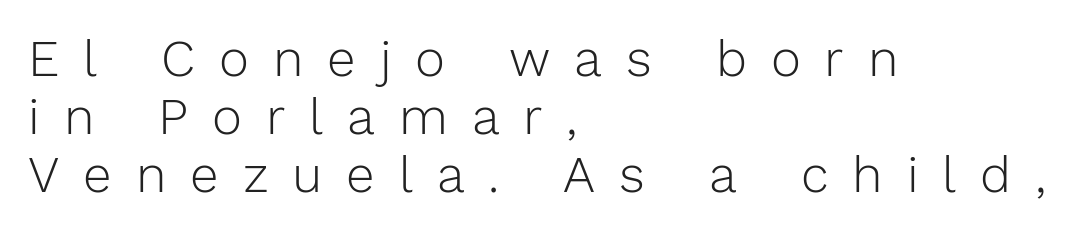
Vertically, the passage feels compressed, each row crowding the next. These lines have a slow, spaced-out rhythm from letter to letter. Varying glyph widths throughout — classic text-font behaviour. The baseline area is clear.
